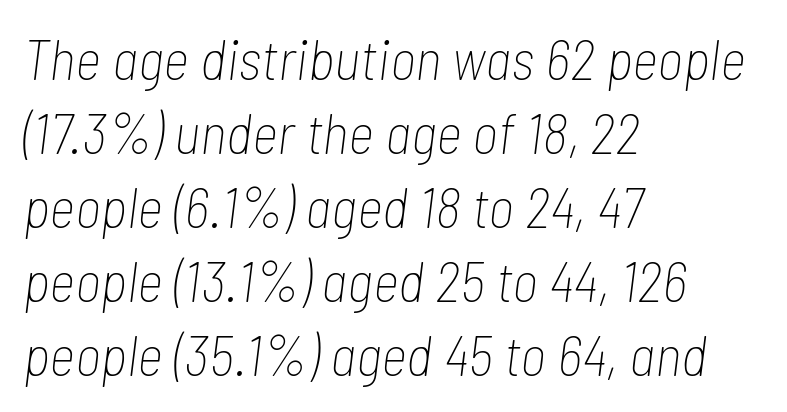
The image shows 57 px thin, condensed type, italic (leaning right); set left-aligned, normal line spacing (1.3x), normal letter spacing, not underlined; low stroke contrast and a medium x-height.
